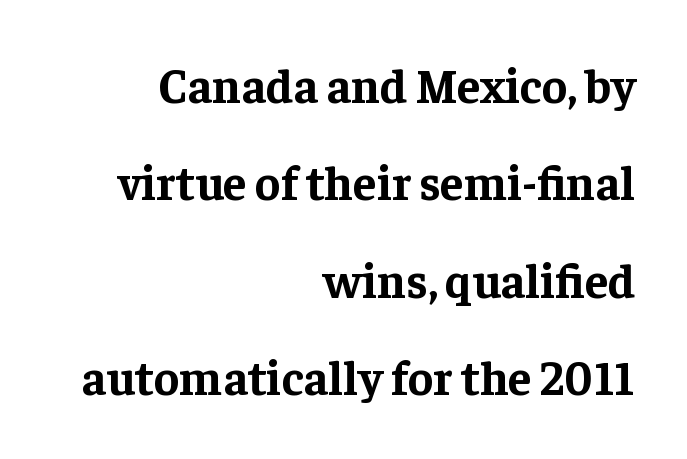
{"serif": "yes", "italic": "no", "bold": "yes", "weight": "bold", "width": "normal", "stroke_contrast": "low", "x_height": "medium", "monospaced": "no", "underline": "no", "align": "right", "line_spacing": "loose", "line_spacing_ratio": 2.03, "letter_spacing": "normal", "letter_spacing_em": 0.0, "glyph_px": 48}
